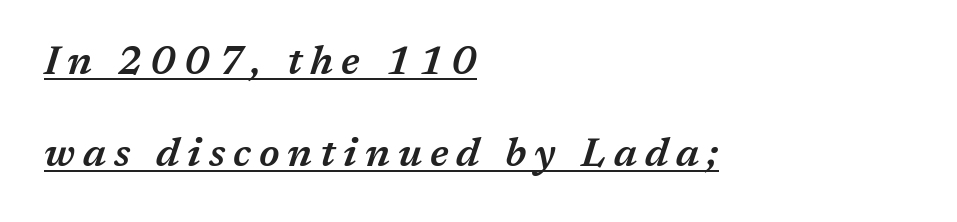
{"italic": "yes", "lean": "right", "slant_degrees": 17, "bold": "semi", "weight": "semibold", "width": "normal", "stroke_contrast": "medium", "x_height": "medium", "monospaced": "no", "underline": "yes", "align": "left", "line_spacing": "loose", "line_spacing_ratio": 2.31, "letter_spacing": "wide", "letter_spacing_em": 0.2, "glyph_px": 40}
